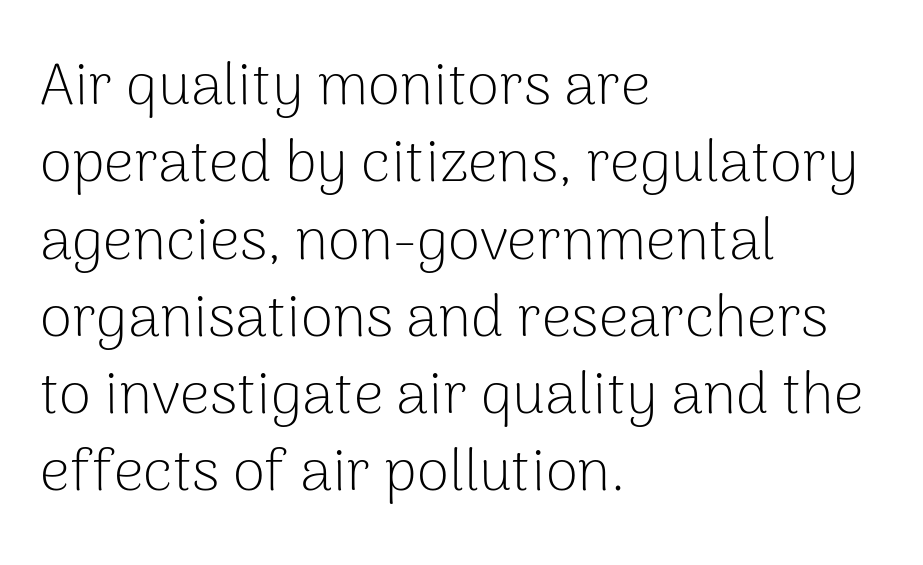
Q: Is the text bold? A: No.
Q: Is the text italic (slanted)? A: No, it is upright.
Q: Is the typeface a serif or a sans-serif typeface? A: Sans-serif.
Q: Is the text underlined? A: No.
Q: How is the paragraph aligned? A: Left-aligned.
Q: Is the spacing between letters normal or unusually wide? A: Normal.
Q: Is the spacing between lines tight, normal or loose? A: Normal.
Q: Width (condensed, normal, or wide)? A: Normal.
Q: Stroke contrast? A: Low.
Q: x-height? A: Medium.
Q: Monospaced? A: No.
